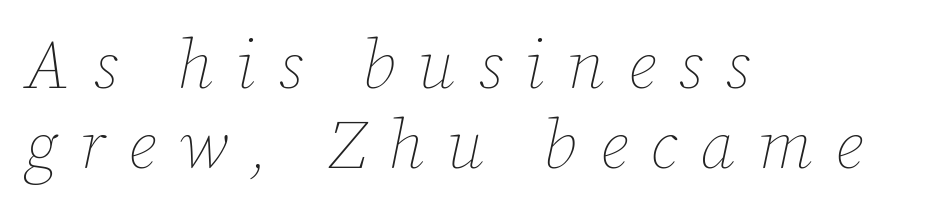
The image shows 68 px thin type, italic (leaning right); set left-aligned, line spacing 1.17x, unusually wide letter spacing (+0.33 em), not underlined; low stroke contrast and a medium x-height.
